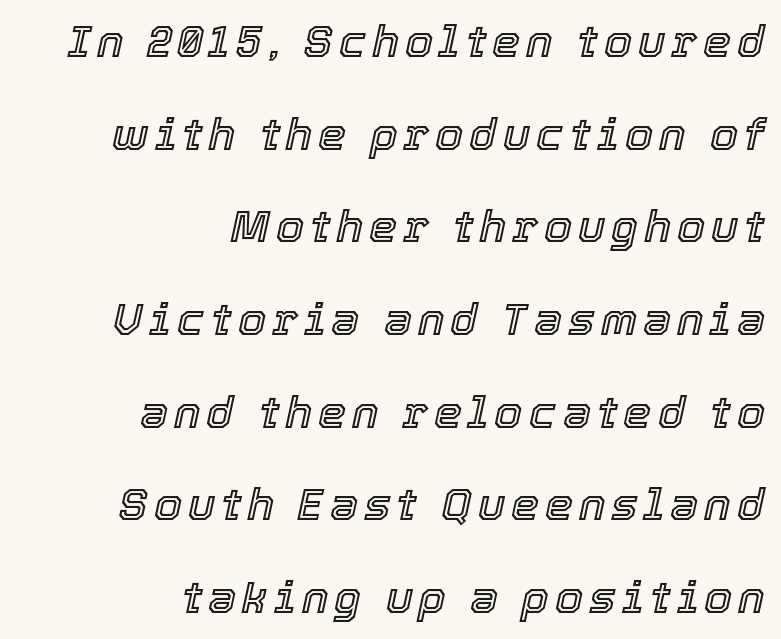
Think of a printed novel: that variable character pitch is what you see here. The paragraph shown leans on its right margin. Observe the lean: these are italic letterforms. Successive baselines arrive slowly, with a big drop between each.
